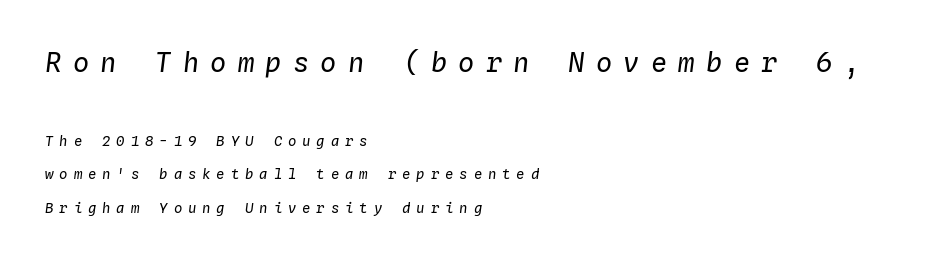
{"italic": "yes", "lean": "right", "slant_degrees": 4, "bold": "no", "underline": "no", "align": "left", "line_spacing": "loose", "line_spacing_ratio": 2.41, "letter_spacing": "wide", "letter_spacing_em": 0.42, "larger_block": "first", "size_ratio": 1.93, "glyph_px": 27}
